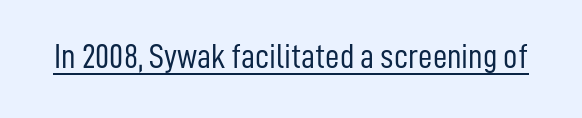
Q: Is the text bold? A: No.
Q: Is the text italic (slanted)? A: No, it is upright.
Q: Is the typeface a serif or a sans-serif typeface? A: Sans-serif.
Q: Is the text underlined? A: Yes.
Q: Is the spacing between letters normal or unusually wide? A: Normal.
Q: Width (condensed, normal, or wide)? A: Condensed.
Q: Stroke contrast? A: Low.
Q: x-height? A: Medium.
Q: Monospaced? A: No.
